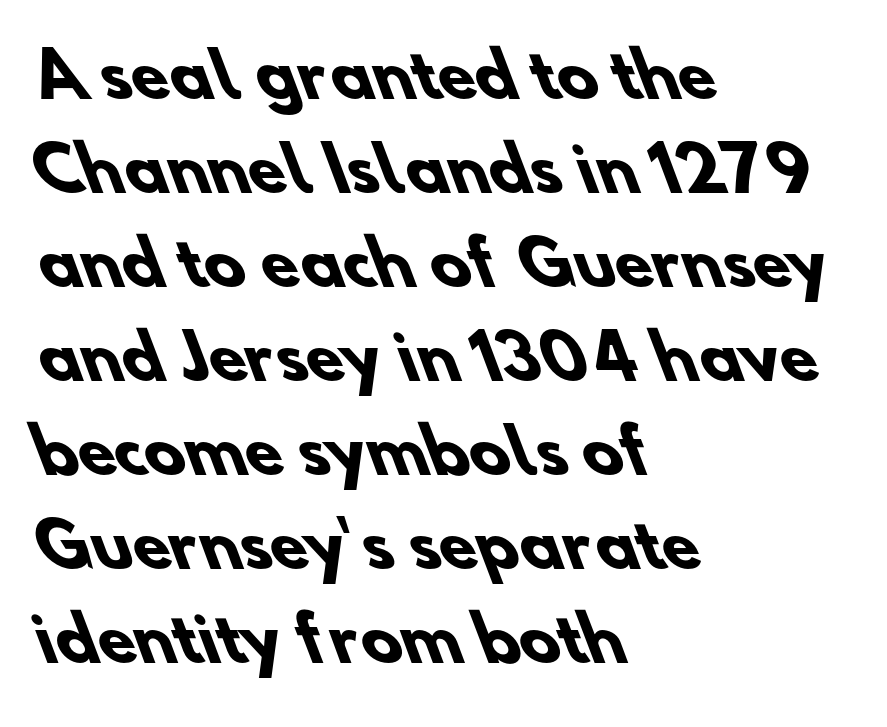
{"serif": "no", "bold": "yes", "weight": "heavy", "width": "normal", "stroke_contrast": "low", "x_height": "small", "monospaced": "no", "underline": "no", "align": "left", "line_spacing": "normal", "line_spacing_ratio": 1.54, "letter_spacing": "normal", "letter_spacing_em": 0.0, "glyph_px": 61}
